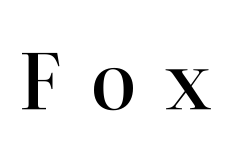
Q: Is the text bold? A: Semi-bold.
Q: Is the text italic (slanted)? A: No, it is upright.
Q: Is the typeface a serif or a sans-serif typeface? A: Serif.
Q: Is the text underlined? A: No.
Q: Is the spacing between letters normal or unusually wide? A: Unusually wide.
Q: Width (condensed, normal, or wide)? A: Normal.
Q: Stroke contrast? A: High.
Q: x-height? A: Medium.
Q: Monospaced? A: No.
